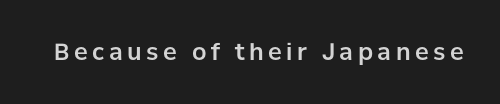
Observe the wide spacing: letters keep a clear distance from each other. This rendering features lettering with no underline. This is roman type, the default non-slanted kind.
